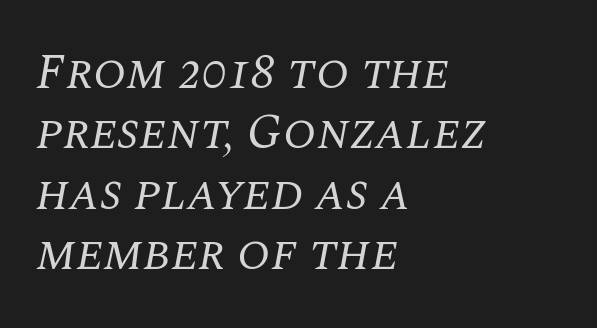
The font's italic variant was chosen for this text. Think of a printed novel: that variable character pitch is what you see here. You could call the tracking neutral — neither tight nor loose. Heft: none added — not bold. The font family rendered here belongs to the serif group. Each row of text sits above clean, open space.
